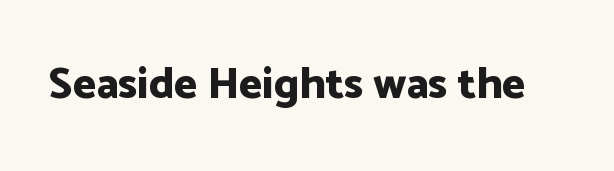
The image shows 44 px bold sans-serif type, upright; set normal letter spacing, not underlined; low stroke contrast and a medium x-height.
